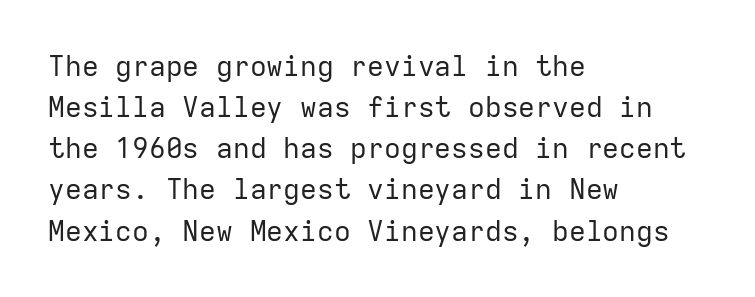
The image shows 28 px regular-weight sans-serif type, upright, monospaced; set left-aligned, normal line spacing (1.47x), normal letter spacing, not underlined; low stroke contrast and a medium x-height.
